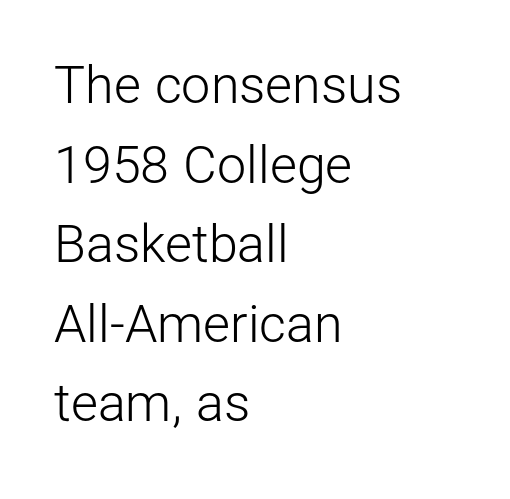
{"serif": "no", "italic": "no", "bold": "no", "weight": "light", "width": "normal", "stroke_contrast": "low", "x_height": "medium", "monospaced": "no", "underline": "no", "align": "left", "line_spacing": "normal", "line_spacing_ratio": 1.53, "letter_spacing": "normal", "letter_spacing_em": 0.0, "glyph_px": 52}
